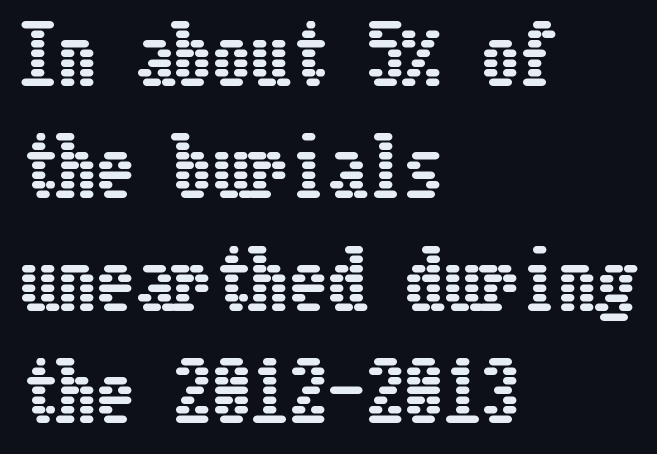
{"italic": "no", "width": "condensed", "stroke_contrast": "low", "x_height": "medium", "underline": "no", "align": "left", "line_spacing": "normal", "line_spacing_ratio": 1.46, "letter_spacing": "normal", "letter_spacing_em": 0.0, "glyph_px": 77}
